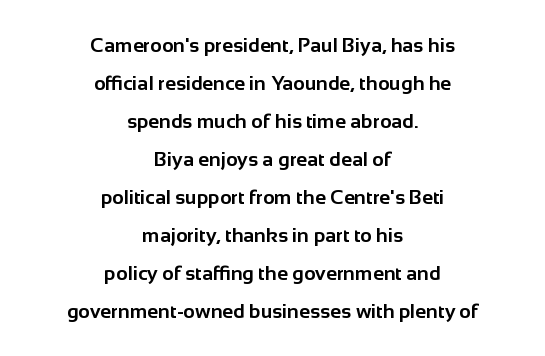
The image shows 20 px bold type, upright; set centered, loose line spacing (1.9x), normal letter spacing, not underlined.
